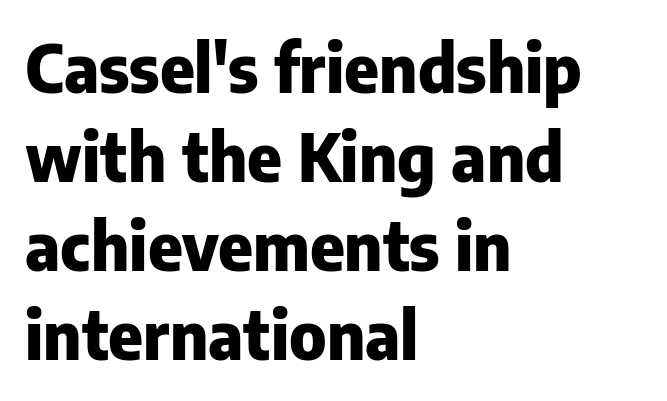
{"serif": "no", "italic": "no", "bold": "yes", "weight": "heavy", "width": "normal", "stroke_contrast": "low", "x_height": "medium", "monospaced": "no", "underline": "no", "align": "left", "line_spacing": "normal", "line_spacing_ratio": 1.35, "letter_spacing": "normal", "letter_spacing_em": 0.0, "glyph_px": 66}
